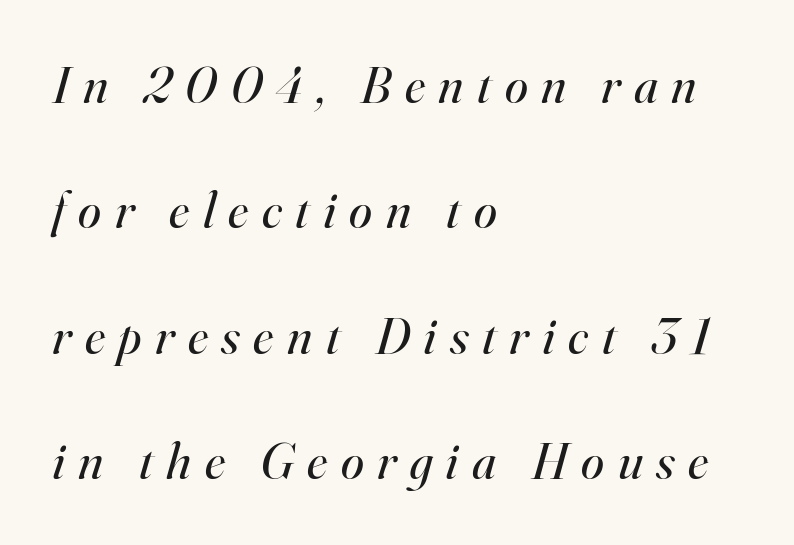
{"serif": "yes", "italic": "yes", "lean": "right", "slant_degrees": 16, "bold": "no", "weight": "regular", "width": "normal", "stroke_contrast": "high", "x_height": "small", "monospaced": "no", "underline": "no", "align": "left", "line_spacing": "loose", "line_spacing_ratio": 2.41, "letter_spacing": "wide", "letter_spacing_em": 0.26, "glyph_px": 52}
